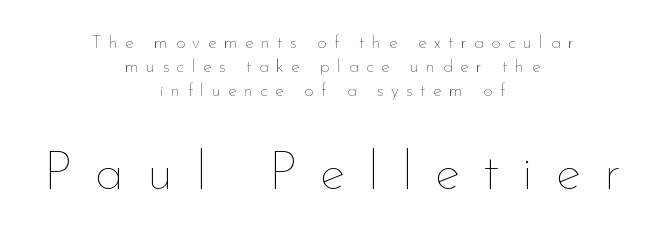
{"italic": "no", "bold": "no", "weight": "thin", "width": "normal", "stroke_contrast": "low", "x_height": "small", "monospaced": "no", "underline": "no", "align": "center", "line_spacing": "normal", "line_spacing_ratio": 1.32, "letter_spacing": "wide", "letter_spacing_em": 0.42, "larger_block": "second", "size_ratio": 3.0, "glyph_px": 54}
